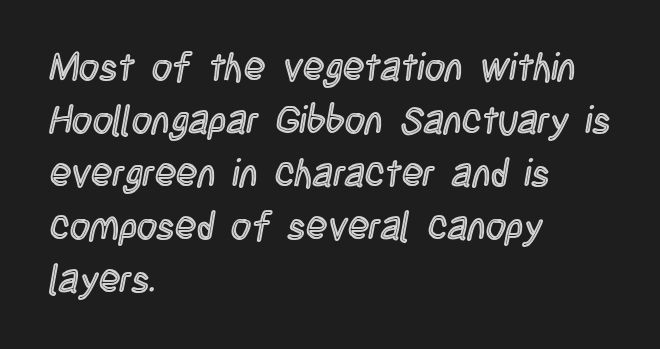
Q: Is the text italic (slanted)? A: Yes.
Q: Is the text underlined? A: No.
Q: How is the paragraph aligned? A: Left-aligned.
Q: Is the spacing between letters normal or unusually wide? A: Normal.
Q: Is the spacing between lines tight, normal or loose? A: Normal.
Q: Width (condensed, normal, or wide)? A: Condensed.
Q: x-height? A: Large.
Q: Monospaced? A: No.
